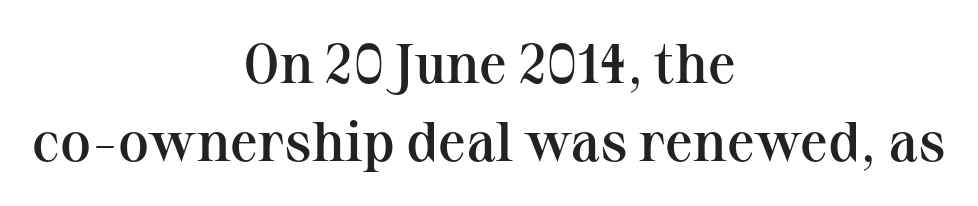
The font family rendered here belongs to the serif group. Each glyph is drawn with semibold strokes, heavier than normal yet not fully bold. The specimen omits any rule beneath the text block's lines. Leading matches the norm, producing a regular column. These lines keep a tight, regular rhythm from letter to letter. Do the characters align in a grid? No, the font is proportional.
